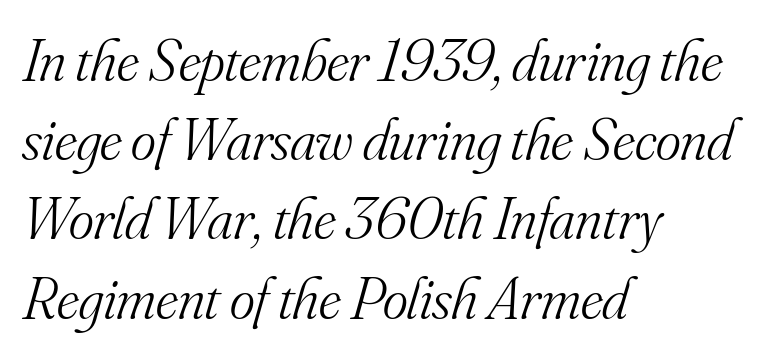
The image shows 60 px light serif type, italic (leaning right); set left-aligned, normal line spacing (1.32x), normal letter spacing, not underlined; medium stroke contrast and a small x-height.
